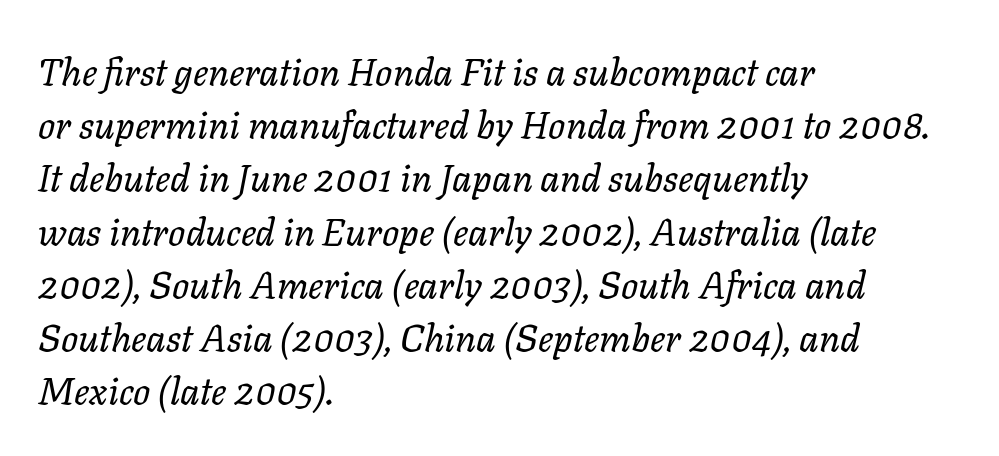
Q: Is the text bold? A: No.
Q: Is the text italic (slanted)? A: Yes, it leans right by about 11 degrees.
Q: Is the text underlined? A: No.
Q: How is the paragraph aligned? A: Left-aligned.
Q: Is the spacing between letters normal or unusually wide? A: Normal.
Q: Is the spacing between lines tight, normal or loose? A: Normal.
Q: Width (condensed, normal, or wide)? A: Normal.
Q: Stroke contrast? A: Low.
Q: x-height? A: Medium.
Q: Monospaced? A: No.
